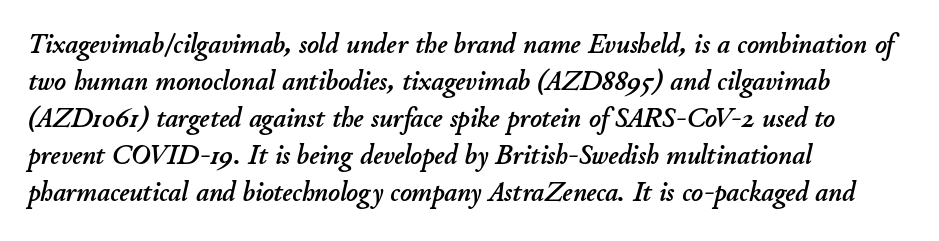
Q: Is the text italic (slanted)? A: Yes, it leans right by about 11 degrees.
Q: Is the text underlined? A: No.
Q: How is the paragraph aligned? A: Left-aligned.
Q: Is the spacing between letters normal or unusually wide? A: Normal.
Q: Is the spacing between lines tight, normal or loose? A: Normal.
Q: Width (condensed, normal, or wide)? A: Normal.
Q: Stroke contrast? A: Low.
Q: x-height? A: Small.
Q: Monospaced? A: No.
